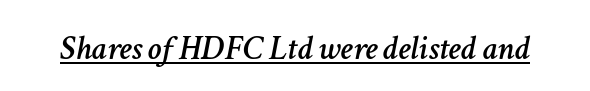
Q: Is the text italic (slanted)? A: Yes, it leans right by about 11 degrees.
Q: Is the text underlined? A: Yes.
Q: Is the spacing between letters normal or unusually wide? A: Normal.
Q: Width (condensed, normal, or wide)? A: Normal.
Q: Stroke contrast? A: Low.
Q: x-height? A: Medium.
Q: Monospaced? A: No.
